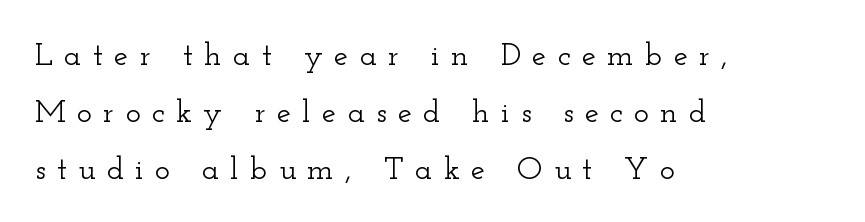
The image shows 32 px wide serif type, upright; set left-aligned, line spacing 1.78x, unusually wide letter spacing (+0.35 em), not underlined; low stroke contrast and a small x-height.
